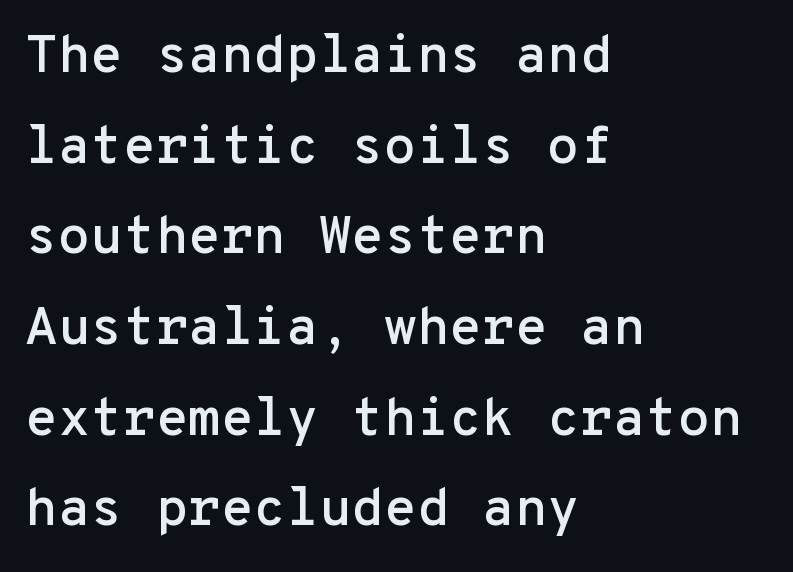
{"serif": "no", "italic": "no", "width": "normal", "stroke_contrast": "low", "x_height": "medium", "monospaced": "yes", "underline": "no", "align": "left", "line_spacing_ratio": 1.71, "letter_spacing": "normal", "letter_spacing_em": 0.0, "glyph_px": 53}
